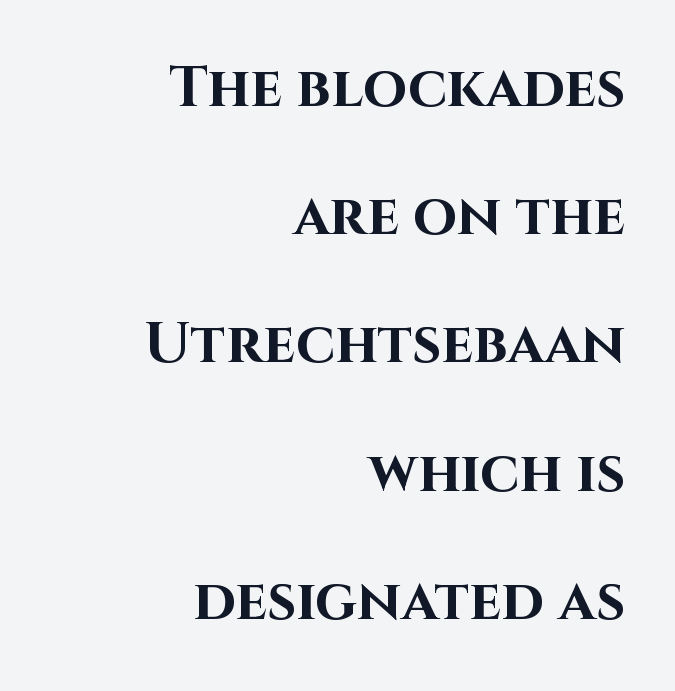
The lines are spread far apart with generous leading. Bare-footed words on every line. I'd call this a sans setting — the letters go barefoot. If you drew a ruler down the right edge, every line would touch it. The letters are bold, with thick, heavy strokes.
